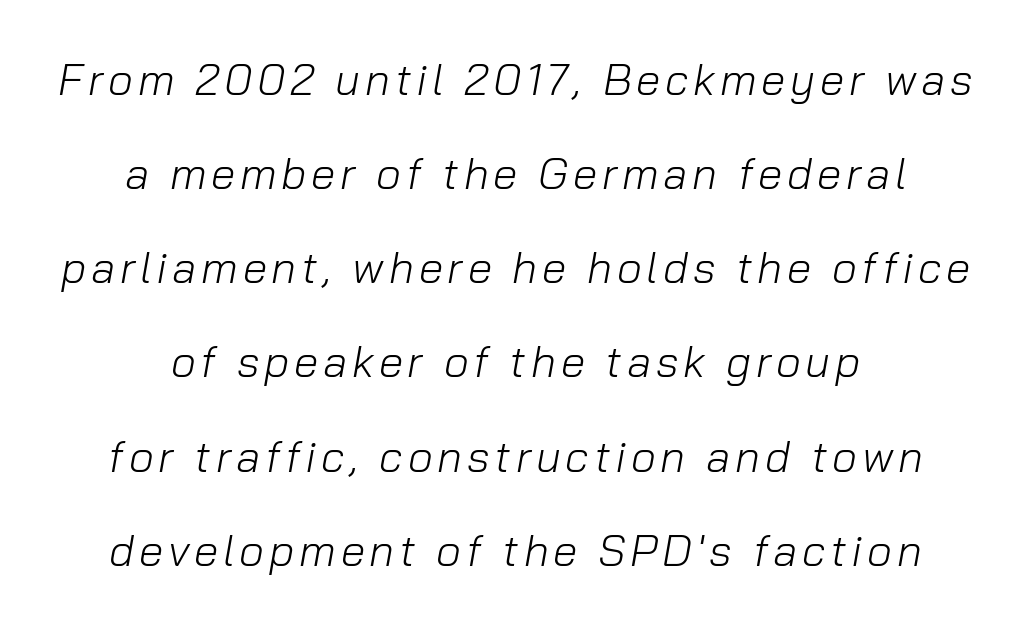
{"italic": "yes", "lean": "right", "slant_degrees": 10, "bold": "no", "weight": "light", "width": "normal", "stroke_contrast": "low", "x_height": "medium", "monospaced": "no", "underline": "no", "align": "center", "line_spacing": "loose", "line_spacing_ratio": 2.14, "glyph_px": 44}
